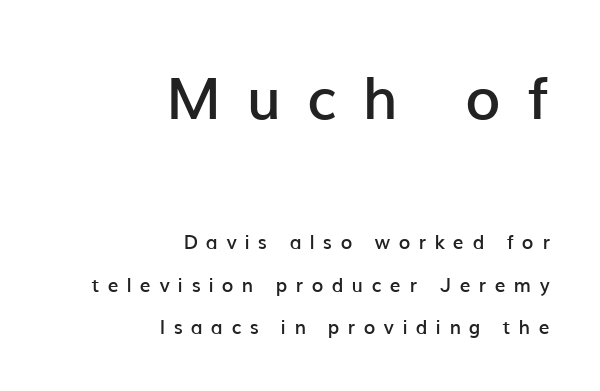
Q: Is the text bold? A: Semi-bold.
Q: Is the text italic (slanted)? A: No, it is upright.
Q: Is the typeface a serif or a sans-serif typeface? A: Sans-serif.
Q: Is the text underlined? A: No.
Q: How is the paragraph aligned? A: Right-aligned.
Q: Is the spacing between letters normal or unusually wide? A: Unusually wide.
Q: Is the spacing between lines tight, normal or loose? A: Loose.
Q: Which block of text is set in a larger size, the first (top) or the second (bottom)? A: The first (top) one.
Q: Width (condensed, normal, or wide)? A: Normal.
Q: Stroke contrast? A: Low.
Q: x-height? A: Medium.
Q: Monospaced? A: No.
